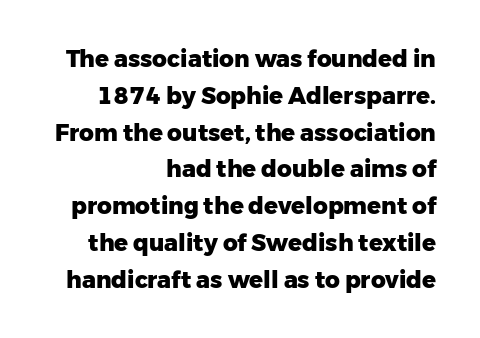
The image shows 23 px bold type, upright; set right-aligned, normal line spacing (1.6x), normal letter spacing, not underlined.
